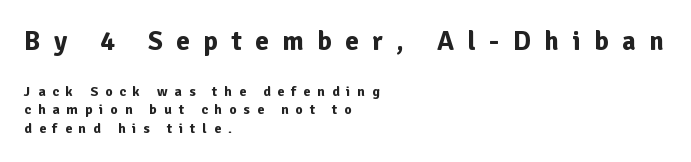
Q: Is the text bold? A: Yes.
Q: Is the text italic (slanted)? A: No, it is upright.
Q: Is the text underlined? A: No.
Q: How is the paragraph aligned? A: Left-aligned.
Q: Is the spacing between letters normal or unusually wide? A: Unusually wide.
Q: Is the spacing between lines tight, normal or loose? A: Normal.
Q: Which block of text is set in a larger size, the first (top) or the second (bottom)? A: The first (top) one.
